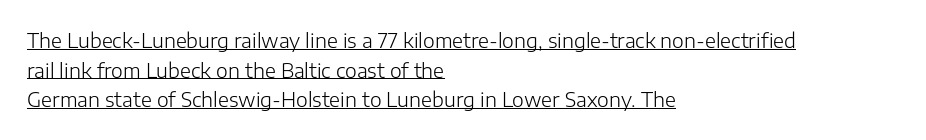
Q: Is the text bold? A: No.
Q: Is the text italic (slanted)? A: No, it is upright.
Q: Is the text underlined? A: Yes.
Q: How is the paragraph aligned? A: Left-aligned.
Q: Is the spacing between letters normal or unusually wide? A: Normal.
Q: Is the spacing between lines tight, normal or loose? A: Normal.
